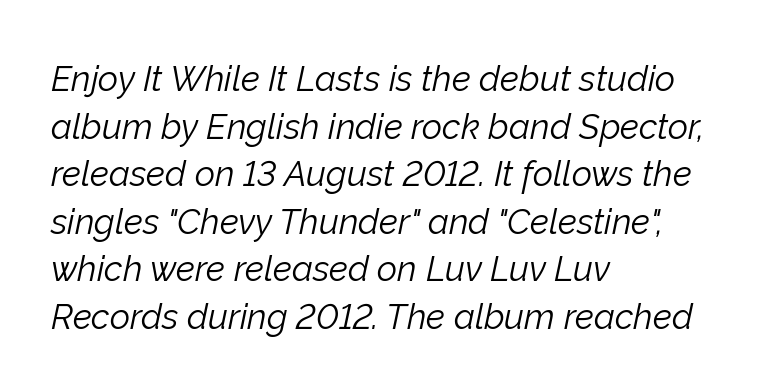
{"italic": "yes", "lean": "right", "slant_degrees": 12, "bold": "no", "weight": "light", "width": "normal", "stroke_contrast": "low", "x_height": "medium", "monospaced": "no", "underline": "no", "align": "left", "line_spacing": "normal", "line_spacing_ratio": 1.36, "letter_spacing": "normal", "letter_spacing_em": 0.0, "glyph_px": 35}
